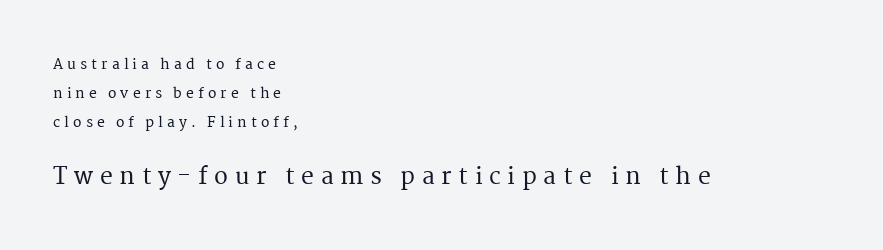
Visually the block forms a straight wall on the left and a jagged coastline on the right. Two sizes are in play, and the larger belongs to the second block. These lines stand farther apart than default settings would place them. The font's upright variant was chosen for this text. The letterforms stand isolated, each surrounded by extra space. Lines of text with bare space underneath.
